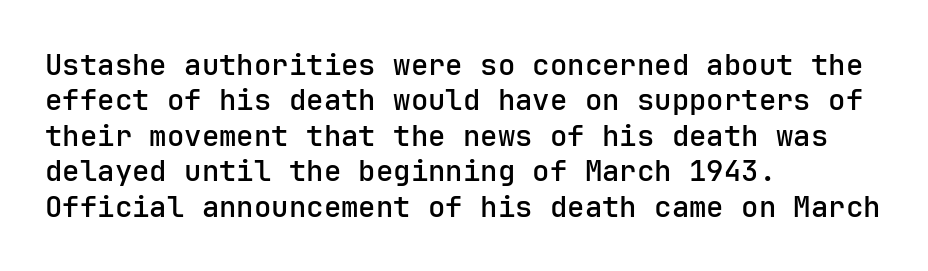
This is the regular roman posture of the typeface. The passage shown has conventional tracking throughout. Glance below the letters and you will spot only blank space. Firm but not heavy-handed strokes: this text is semibold.
